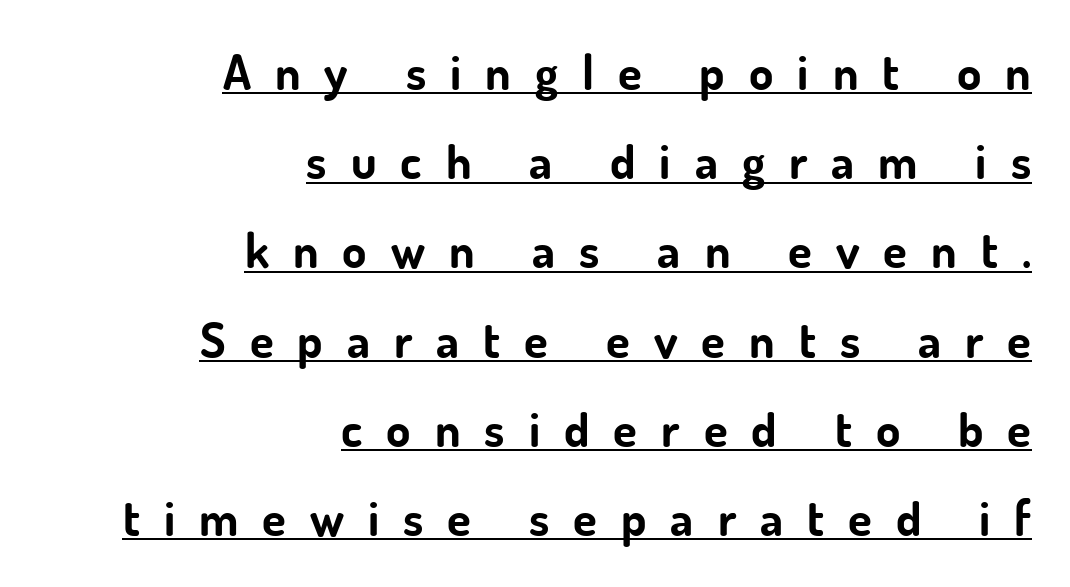
Leftover space on each line is placed entirely before the opening word. The line texture is sparse and dotted thanks to wide tracking. Looks like someone drew a line under every word here. Students, this is bold: see how much ink each stroke carries. Regarding serifs, this sample does without them.
